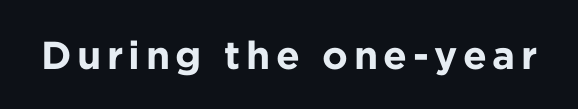
Q: Is the text bold? A: Yes.
Q: Is the text italic (slanted)? A: No, it is upright.
Q: Is the typeface a serif or a sans-serif typeface? A: Sans-serif.
Q: Is the text underlined? A: No.
Q: Width (condensed, normal, or wide)? A: Normal.
Q: Stroke contrast? A: Low.
Q: x-height? A: Medium.
Q: Monospaced? A: No.
